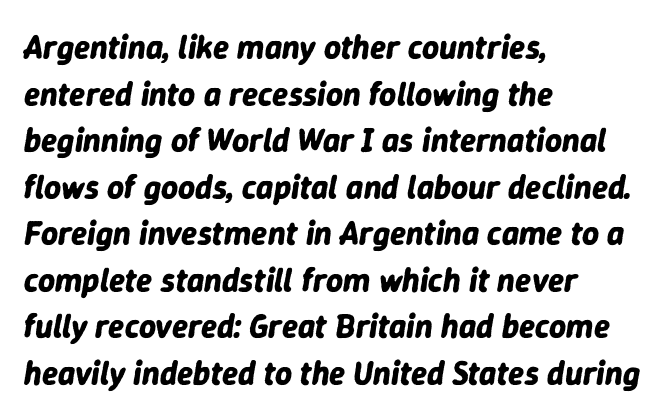
Q: Is the text bold? A: Yes.
Q: Is the text italic (slanted)? A: Yes, it leans right by about 9 degrees.
Q: Is the text underlined? A: No.
Q: How is the paragraph aligned? A: Left-aligned.
Q: Is the spacing between letters normal or unusually wide? A: Normal.
Q: Is the spacing between lines tight, normal or loose? A: Normal.
Q: Width (condensed, normal, or wide)? A: Normal.
Q: Stroke contrast? A: Low.
Q: x-height? A: Medium.
Q: Monospaced? A: No.
